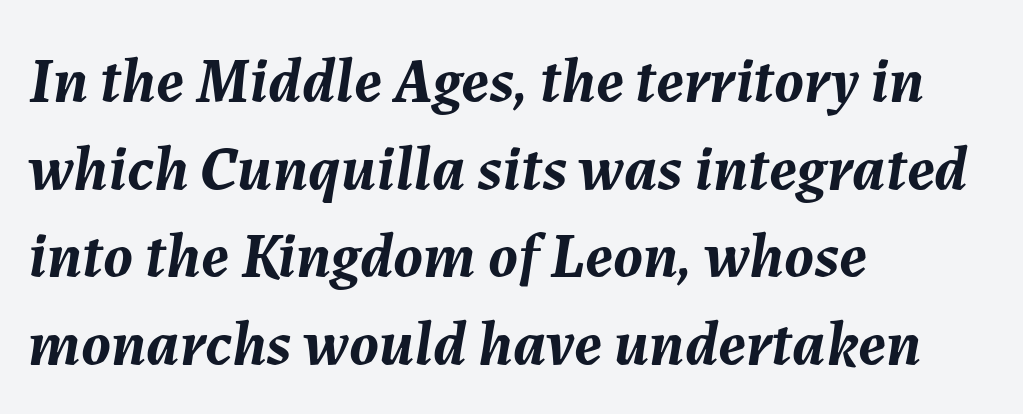
The image shows 64 px semibold type, italic (leaning right); set left-aligned, normal line spacing (1.37x), normal letter spacing, not underlined; medium stroke contrast and a medium x-height.
